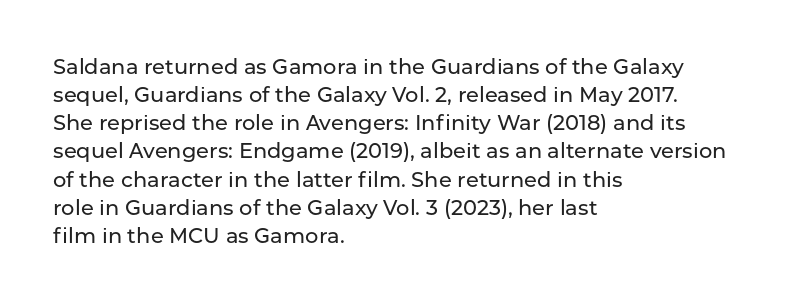
{"italic": "no", "underline": "no", "align": "left", "line_spacing": "normal", "line_spacing_ratio": 1.34, "letter_spacing": "normal", "letter_spacing_em": 0.0, "glyph_px": 21}
